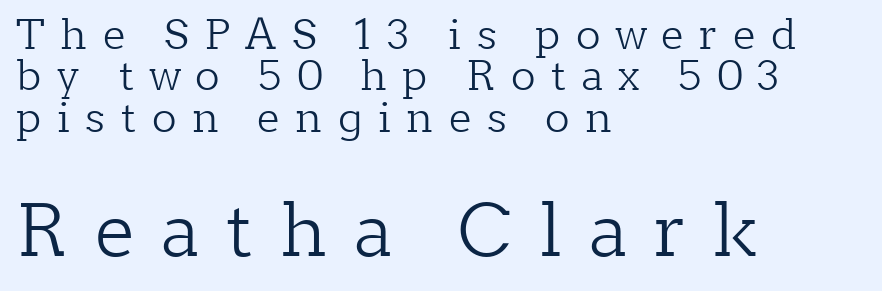
The image shows 72 px light serif type, upright; set left-aligned, tight line spacing (1.01x), unusually wide letter spacing (+0.38 em), not underlined; the second (bottom) block is 1.76x larger; low stroke contrast and a medium x-height.
